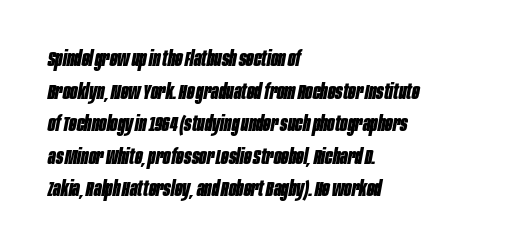
Honestly, there is no underline to notice here at all. The letters sit at their default tracking, neither squeezed nor spread. Short and long lines alike share a common starting point at left. Reading down the column, the eye jumps a familiar distance to each next line. Heft: maximum for text — a bold. When letters slant like this, we call the style italic.
